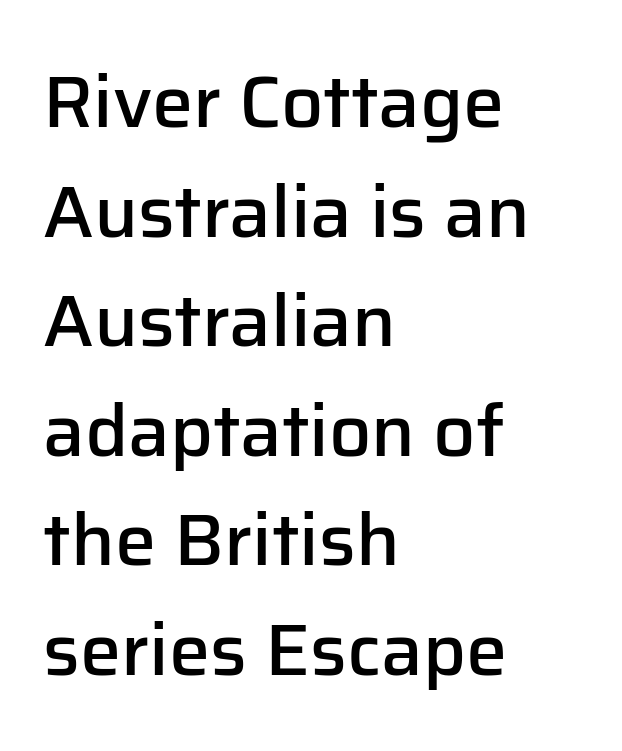
Q: Is the text bold? A: Semi-bold.
Q: Is the text italic (slanted)? A: No, it is upright.
Q: Is the typeface a serif or a sans-serif typeface? A: Sans-serif.
Q: Is the text underlined? A: No.
Q: How is the paragraph aligned? A: Left-aligned.
Q: Is the spacing between letters normal or unusually wide? A: Normal.
Q: Is the spacing between lines tight, normal or loose? A: Normal.
Q: Width (condensed, normal, or wide)? A: Normal.
Q: Stroke contrast? A: Low.
Q: x-height? A: Medium.
Q: Monospaced? A: No.
